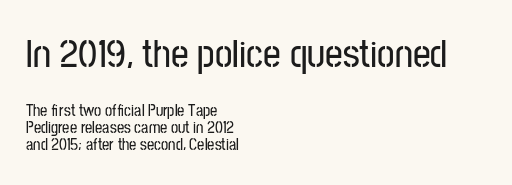
{"serif": "no", "italic": "no", "width": "condensed", "stroke_contrast": "low", "x_height": "medium", "monospaced": "no", "underline": "no", "align": "left", "line_spacing": "tight", "line_spacing_ratio": 1.07, "letter_spacing": "normal", "letter_spacing_em": 0.0, "larger_block": "first", "size_ratio": 2.44, "glyph_px": 39}
